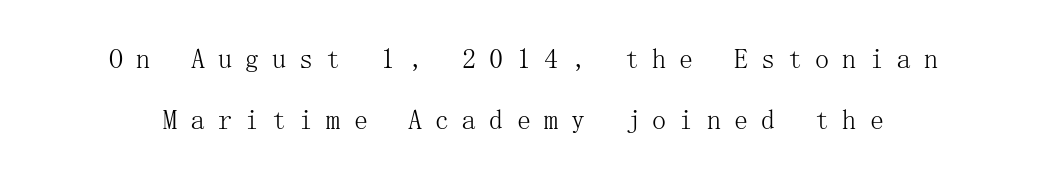
Q: Is the text bold? A: No.
Q: Is the text italic (slanted)? A: No, it is upright.
Q: Is the typeface a serif or a sans-serif typeface? A: Serif.
Q: Is the text underlined? A: No.
Q: Is the spacing between letters normal or unusually wide? A: Unusually wide.
Q: Is the spacing between lines tight, normal or loose? A: Loose.
Q: Width (condensed, normal, or wide)? A: Normal.
Q: Stroke contrast? A: Medium.
Q: x-height? A: Medium.
